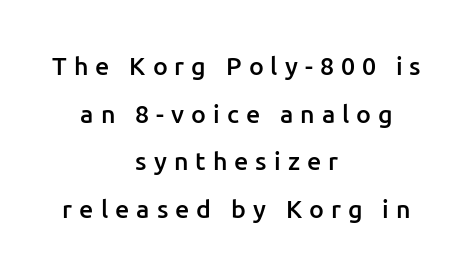
Vertical spacing — loose. Descender tails drop into unmarked territory. Notice how the stems are strictly vertical — no italics here. Does the copy run flush right? No — it is centered line by line. Firm but not heavy-handed strokes: this text is semibold.
